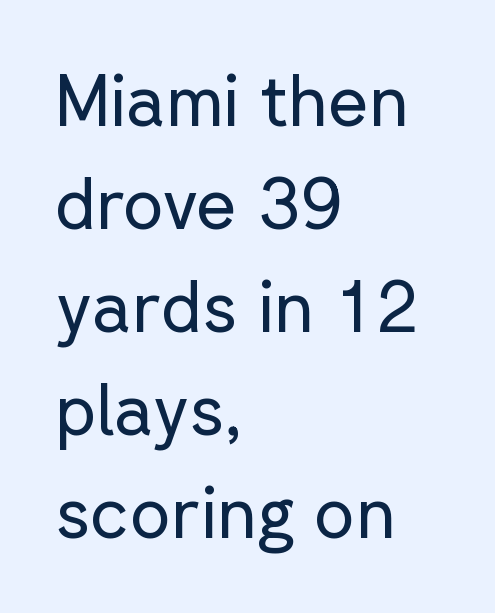
{"serif": "no", "italic": "no", "bold": "no", "weight": "regular", "width": "normal", "stroke_contrast": "low", "x_height": "medium", "monospaced": "no", "underline": "no", "align": "left", "line_spacing": "normal", "line_spacing_ratio": 1.45, "letter_spacing": "normal", "letter_spacing_em": 0.0, "glyph_px": 71}
